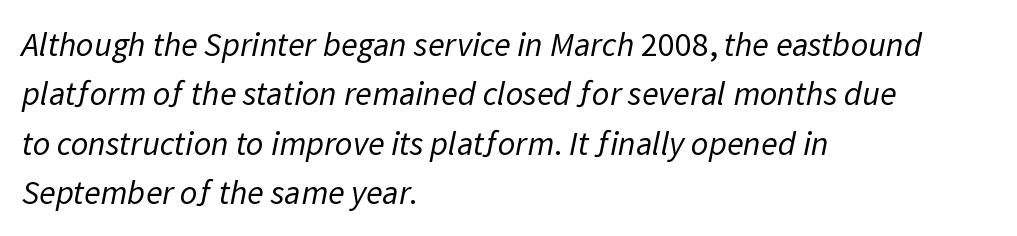
{"serif": "no", "bold": "no", "weight": "regular", "width": "normal", "stroke_contrast": "low", "x_height": "medium", "monospaced": "no", "underline": "no", "align": "left", "line_spacing": "normal", "line_spacing_ratio": 1.45, "letter_spacing": "normal", "letter_spacing_em": 0.0, "glyph_px": 34}
